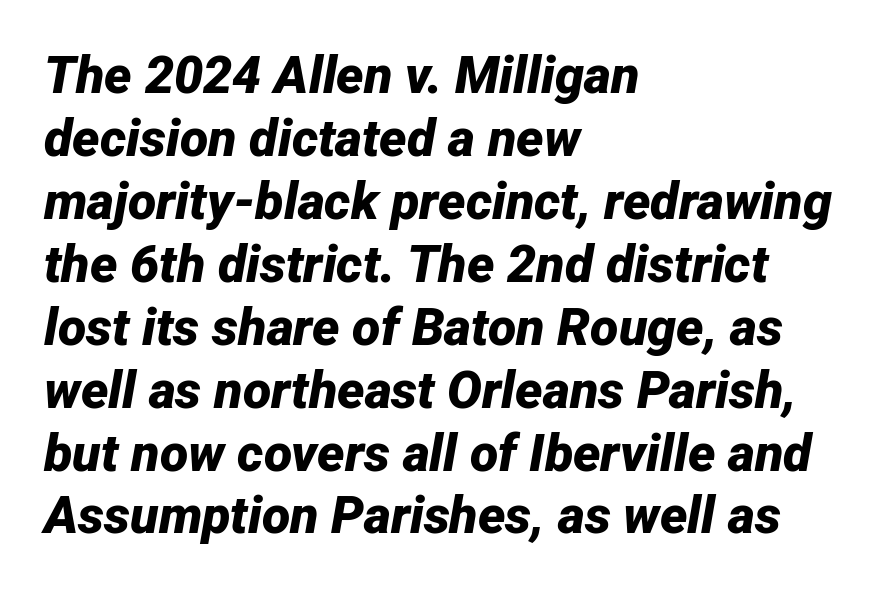
The image shows 52 px bold type, italic (leaning right); set left-aligned, line spacing 1.21x, normal letter spacing, not underlined; low stroke contrast and a medium x-height.
